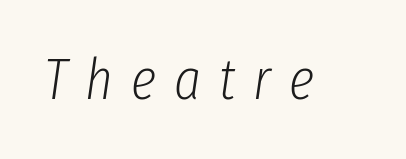
{"italic": "yes", "lean": "right", "slant_degrees": 8, "bold": "no", "weight": "light", "width": "condensed", "stroke_contrast": "low", "x_height": "medium", "monospaced": "no", "underline": "no", "letter_spacing": "wide", "letter_spacing_em": 0.31, "glyph_px": 58}
